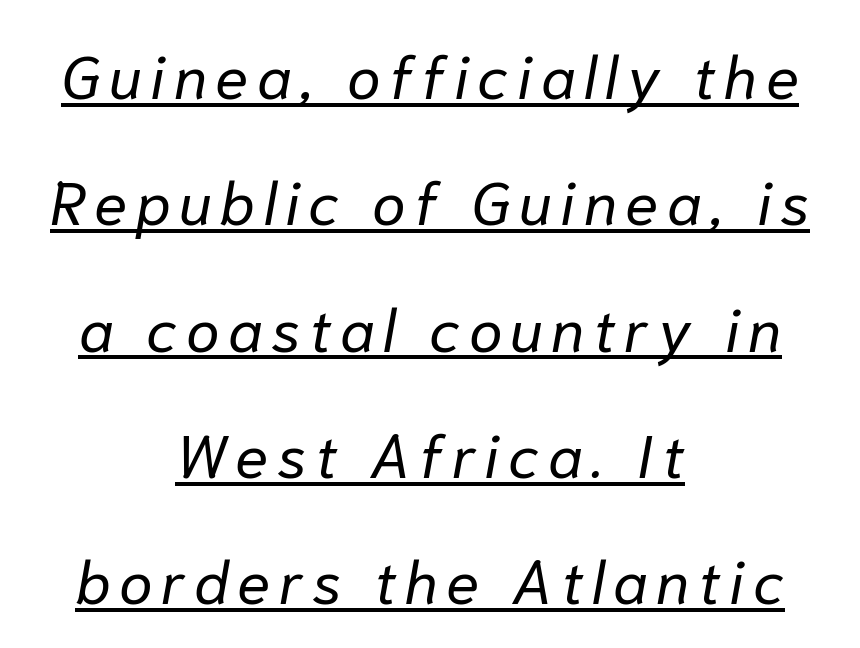
The image shows 61 px regular-weight type, italic (leaning right); set centered, loose line spacing (2.07x), underlined; low stroke contrast and a medium x-height.
